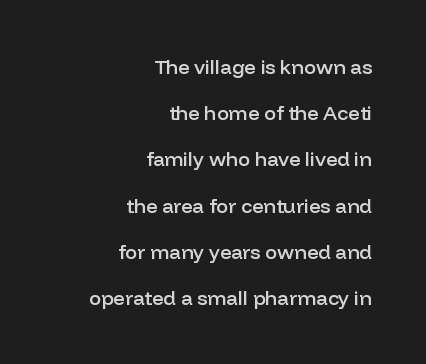
Q: Is the text bold? A: Semi-bold.
Q: Is the text italic (slanted)? A: No, it is upright.
Q: Is the text underlined? A: No.
Q: How is the paragraph aligned? A: Right-aligned.
Q: Is the spacing between letters normal or unusually wide? A: Normal.
Q: Is the spacing between lines tight, normal or loose? A: Loose.
